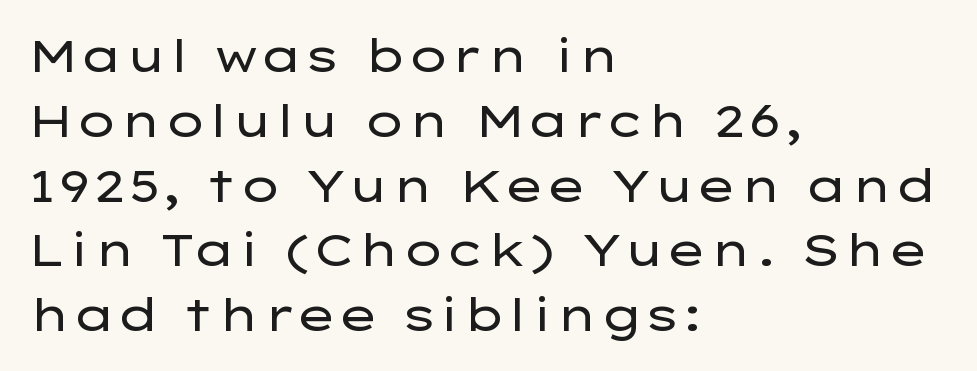
Serifs: no, the terminals of the letterforms are clean. Stem width sits at or under what a default text font uses. Inter-character spacing is left at the font's built-in metrics. A typesetter would call this proportional, since set widths differ per character.
